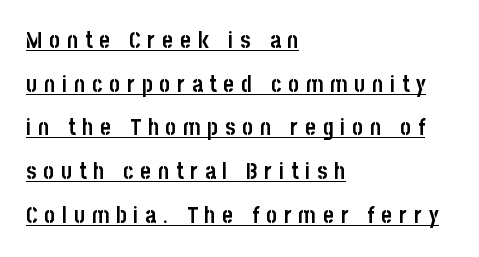
No italicization has been applied; the sample stays upright. Successive baselines arrive slowly, with a big drop between each. The letterforms stand isolated, each surrounded by extra space. Has an underline been added? It has. Layout note: lines flush left.
